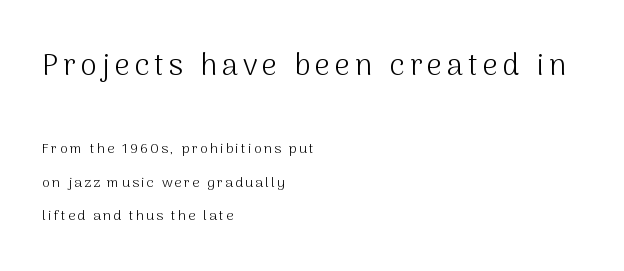
{"serif": "no", "italic": "no", "bold": "no", "weight": "light", "width": "normal", "stroke_contrast": "medium", "x_height": "medium", "monospaced": "no", "underline": "no", "align": "left", "line_spacing": "loose", "line_spacing_ratio": 2.38, "larger_block": "first", "size_ratio": 2.14, "glyph_px": 30}
